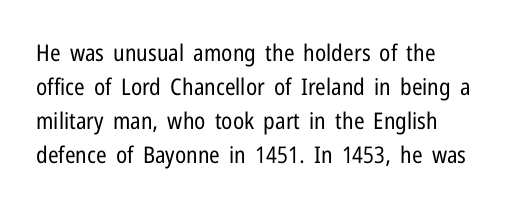
The vertical gap from one line to the next is medium. In terms of posture, this sample is upright. The characters are drawn with everyday or finer stroke widths. This rendering features lettering with no underline. Inter-character spacing is left at the font's built-in metrics.
